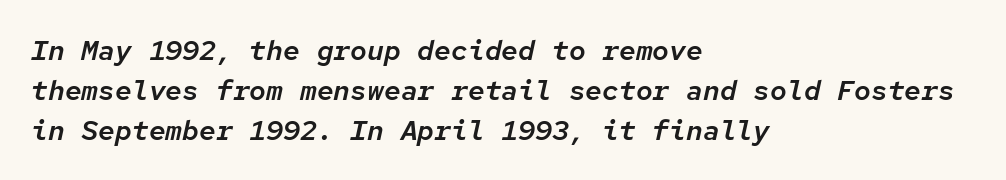
Tracking here is standard; glyphs follow each other at the usual distance. The line-height multiplier appears to be the usual default. A typesetter would call this monospace, since all characters share one set width. Compared with a centered layout, this one pins lines to the left instead. Nobody drew a line under any word here. The letters are slanted; this is an italic face.
